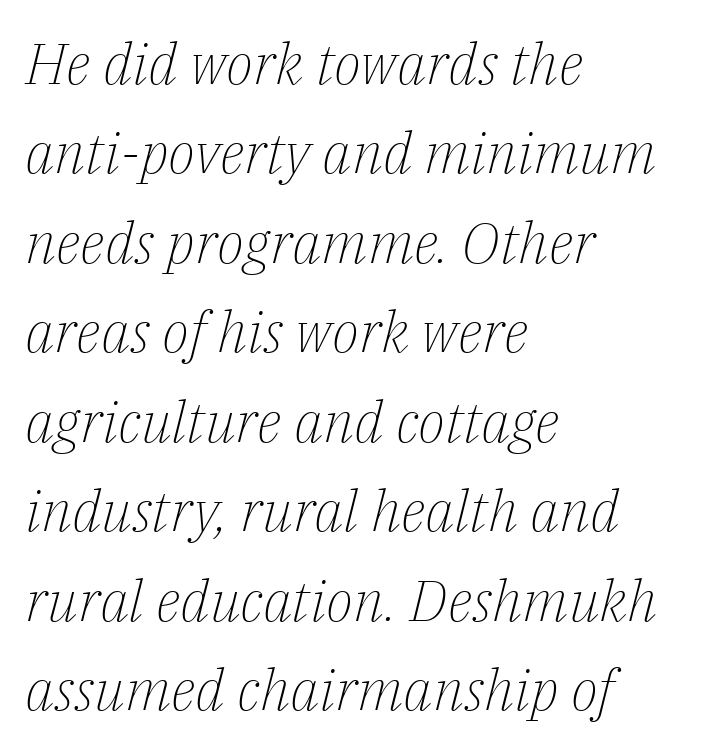
The image shows 57 px light serif type, italic (leaning right); set left-aligned, normal line spacing (1.57x), normal letter spacing, not underlined; low stroke contrast and a medium x-height.
